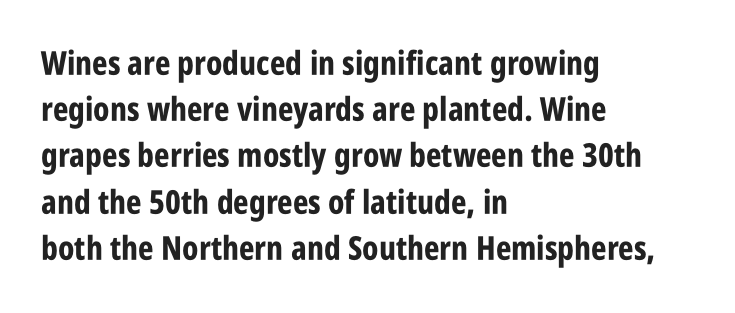
Q: Is the text bold? A: Yes.
Q: Is the text italic (slanted)? A: No, it is upright.
Q: Is the typeface a serif or a sans-serif typeface? A: Sans-serif.
Q: Is the text underlined? A: No.
Q: How is the paragraph aligned? A: Left-aligned.
Q: Is the spacing between letters normal or unusually wide? A: Normal.
Q: Is the spacing between lines tight, normal or loose? A: Normal.
Q: Width (condensed, normal, or wide)? A: Condensed.
Q: Stroke contrast? A: Low.
Q: x-height? A: Large.
Q: Monospaced? A: No.
